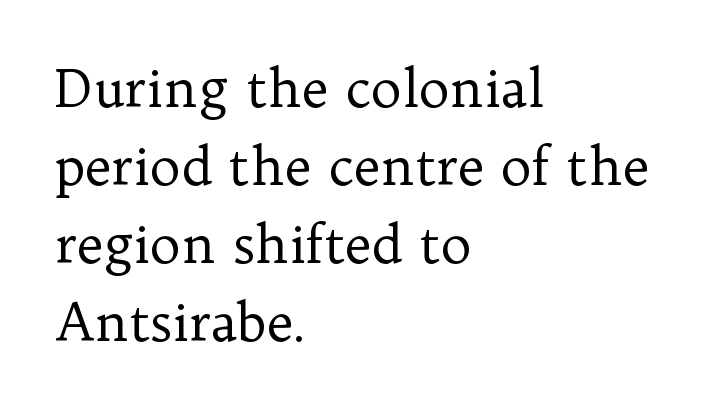
Do the letters lean? They stand straight. Glance below the letters and you will spot only blank space. The line texture is even and compact thanks to regular tracking. Typeset ragged right — the left edge is the straight one. Letters have the restrained weight of plain body copy at most.
